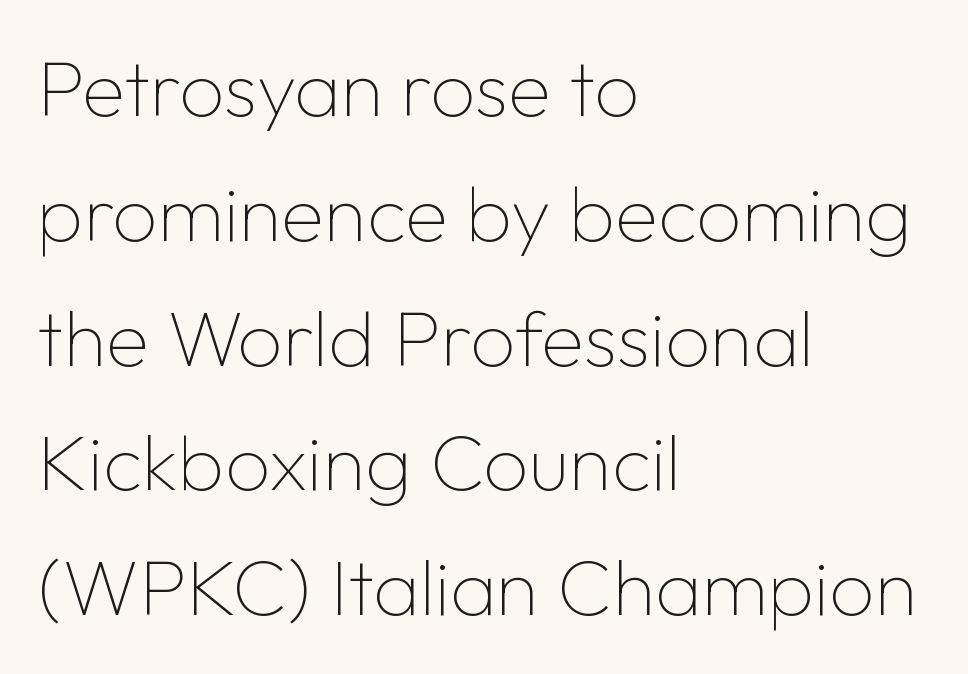
Q: Is the text bold? A: No.
Q: Is the text italic (slanted)? A: No, it is upright.
Q: Is the typeface a serif or a sans-serif typeface? A: Sans-serif.
Q: Is the text underlined? A: No.
Q: How is the paragraph aligned? A: Left-aligned.
Q: Is the spacing between letters normal or unusually wide? A: Normal.
Q: Is the spacing between lines tight, normal or loose? A: Normal.
Q: Width (condensed, normal, or wide)? A: Normal.
Q: Stroke contrast? A: Low.
Q: x-height? A: Medium.
Q: Monospaced? A: No.
